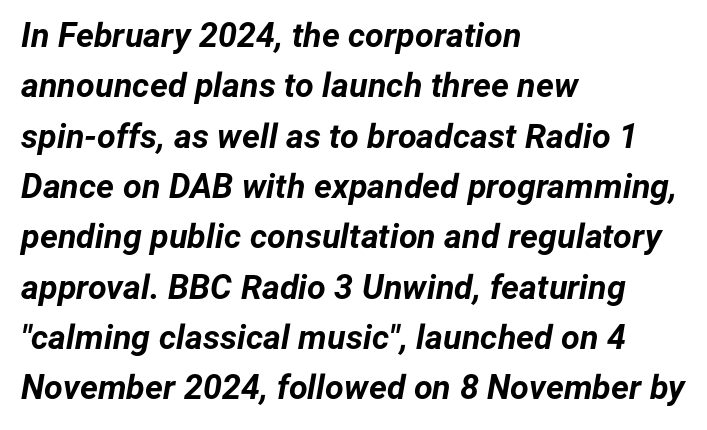
Q: Is the text bold? A: Yes.
Q: Is the text italic (slanted)? A: Yes, it leans right by about 12 degrees.
Q: Is the text underlined? A: No.
Q: How is the paragraph aligned? A: Left-aligned.
Q: Is the spacing between letters normal or unusually wide? A: Normal.
Q: Is the spacing between lines tight, normal or loose? A: Normal.
Q: Width (condensed, normal, or wide)? A: Normal.
Q: Stroke contrast? A: Low.
Q: x-height? A: Medium.
Q: Monospaced? A: No.
